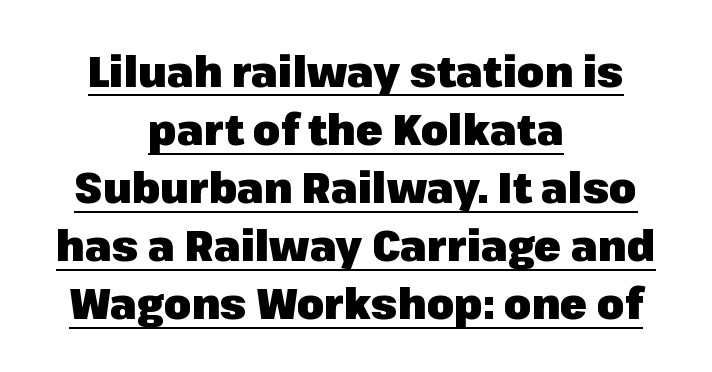
The glyphs in this specimen are sans serif. Plenty of ink on the page — the face is bold. Both edges are ragged and mirror each other, which tells us the setting is centered. This is the regular roman posture of the typeface.
